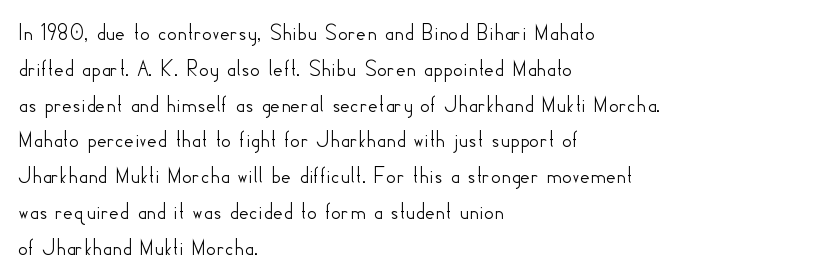
{"italic": "no", "underline": "no", "align": "left", "line_spacing": "normal", "line_spacing_ratio": 1.49, "letter_spacing": "normal", "letter_spacing_em": 0.0, "glyph_px": 24}
